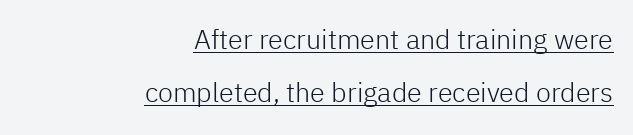
{"italic": "no", "bold": "no", "underline": "yes", "align": "right", "line_spacing": "loose", "line_spacing_ratio": 1.95, "letter_spacing": "normal", "letter_spacing_em": 0.0, "glyph_px": 27}
